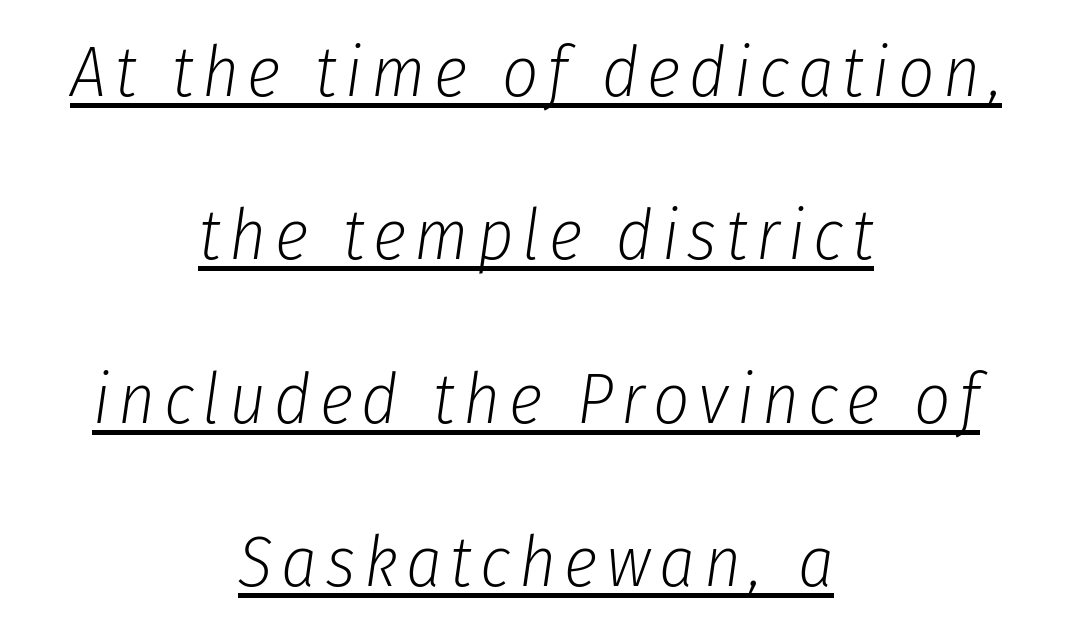
Would a proofreader flag this as italicized? Yes. Is the stroke heavy? The answer is a plain regular-or-lighter. The paragraph shown floats in the horizontal middle. Honestly, the underline is the first thing you notice here. Note the varied advance widths — an 'i' is clearly narrower than an 'm'.
